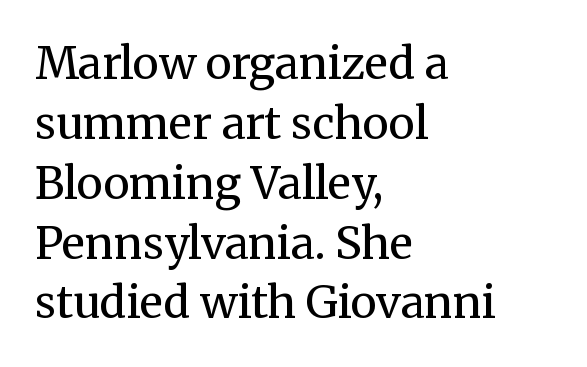
{"serif": "yes", "italic": "no", "bold": "no", "weight": "regular", "width": "normal", "stroke_contrast": "medium", "x_height": "medium", "monospaced": "no", "underline": "no", "align": "left", "line_spacing": "normal", "line_spacing_ratio": 1.36, "letter_spacing": "normal", "letter_spacing_em": 0.0, "glyph_px": 44}
